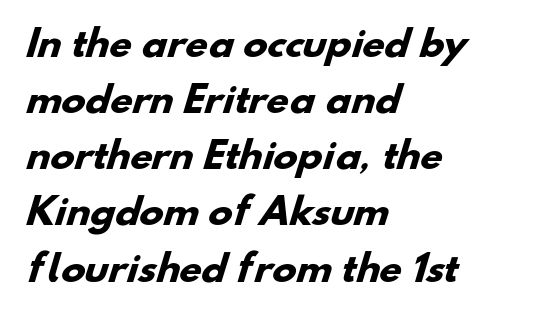
Summary of vertical rhythm: regular, with standard interline spacing. Look at the bottom of the vertical strokes: they stop flat, with no serifs. Pretty heavy lettering here — definitely bold. The passage is arranged the way most books set body copy — flush left.
